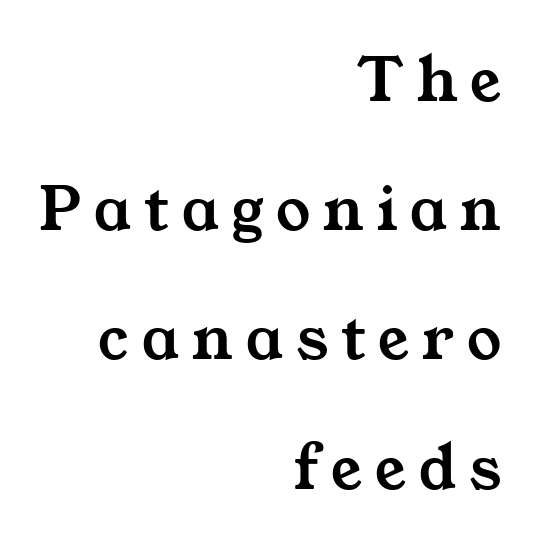
The image shows 68 px wide serif type; set right-aligned, loose line spacing (1.9x), not underlined; medium stroke contrast and a medium x-height.
